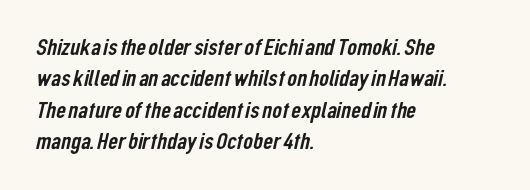
Observe the ordinary spacing: letters are neighbours, not strangers. The string is rendered with underlining switched off. Normally led — the rows are evenly, conventionally spaced. The rendering anchors every line to the left-hand side.
